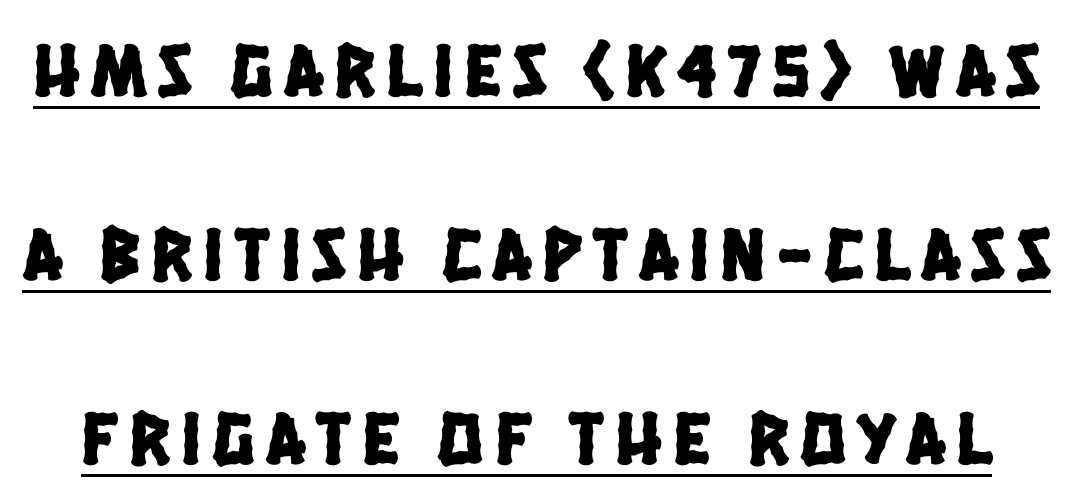
{"serif": "no", "width": "condensed", "stroke_contrast": "low", "x_height": "large", "monospaced": "no", "underline": "yes", "line_spacing": "loose", "line_spacing_ratio": 2.42, "glyph_px": 76}
